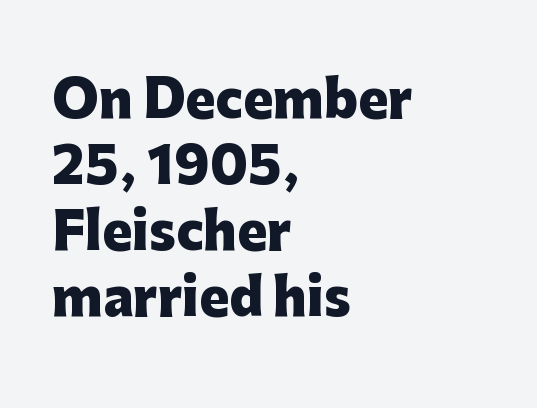
The text was rendered using a sans face with plain stroke endings. The face used here is proportionally spaced, like ordinary book or web type. Heft: maximum for text — a bold. It's the straight-up-and-down kind of type. The glyphs are unaccompanied by any horizontal stroke below them.
